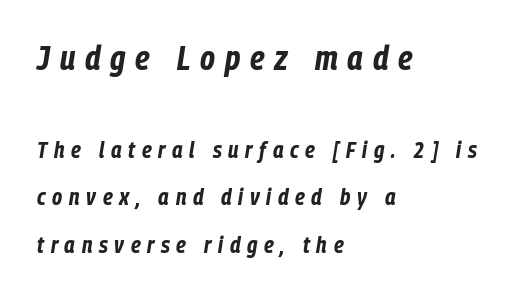
{"italic": "yes", "lean": "right", "slant_degrees": 9, "bold": "yes", "weight": "bold", "width": "condensed", "stroke_contrast": "low", "x_height": "medium", "monospaced": "no", "underline": "no", "align": "left", "line_spacing": "loose", "line_spacing_ratio": 2.07, "letter_spacing": "wide", "letter_spacing_em": 0.29, "larger_block": "first", "size_ratio": 1.48, "glyph_px": 34}
